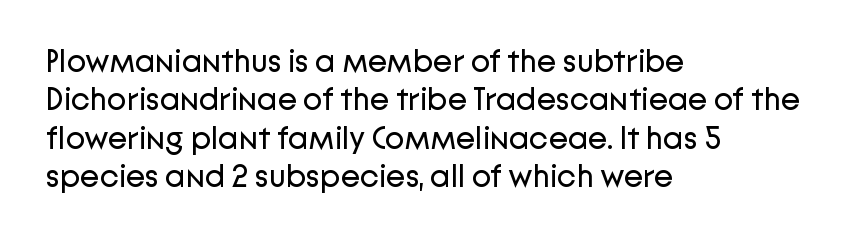
Typeset ragged right — the left edge is the straight one. Spacing verdict: proportional, widths tailored to each character. Bare-footed words on every line. Characters remain perfectly vertical along every line. Stroke mass is kept to a normal reading level or below.
